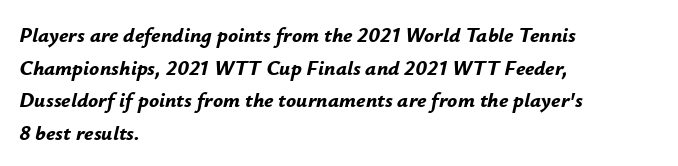
The image shows 21 px bold type, italic (leaning right); set left-aligned, normal line spacing (1.55x), normal letter spacing, not underlined.
